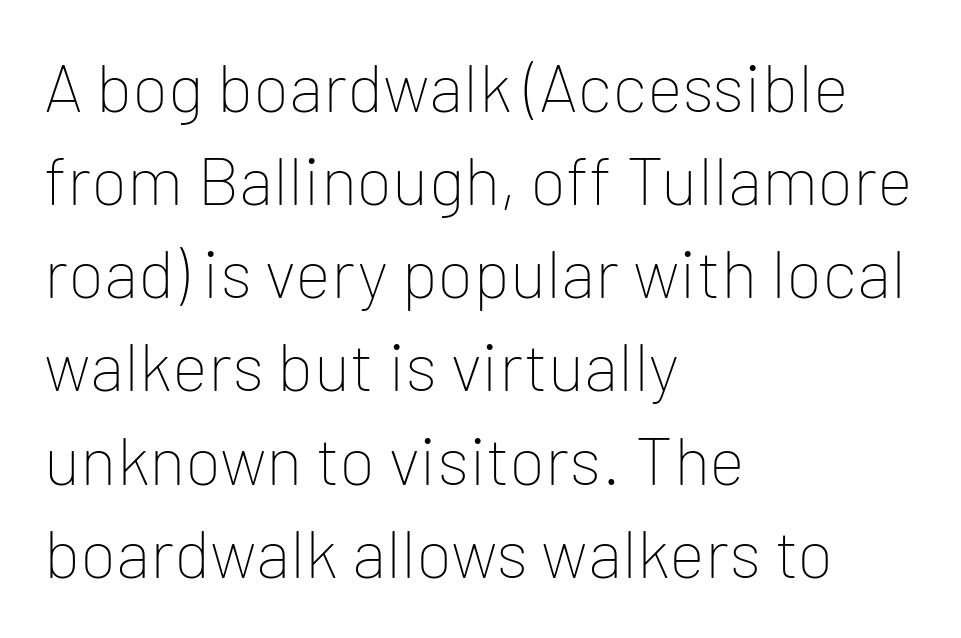
Q: Is the text bold? A: No.
Q: Is the text italic (slanted)? A: No, it is upright.
Q: Is the typeface a serif or a sans-serif typeface? A: Sans-serif.
Q: Is the text underlined? A: No.
Q: How is the paragraph aligned? A: Left-aligned.
Q: Is the spacing between letters normal or unusually wide? A: Normal.
Q: Is the spacing between lines tight, normal or loose? A: Normal.
Q: Width (condensed, normal, or wide)? A: Normal.
Q: Stroke contrast? A: Low.
Q: x-height? A: Medium.
Q: Monospaced? A: No.
